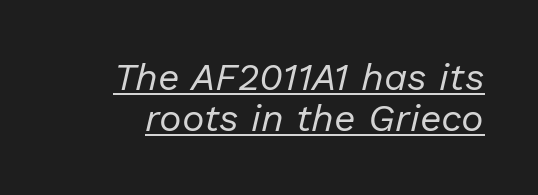
Rows of type sit shoulder to shoulder in the vertical direction. These lines are rendered in a variable-pitch font. A light-to-regular cut is what we see here. The passage shown has conventional tracking throughout. A typographer would call this underscored text. Would a proofreader flag this as italicized? Yes.
